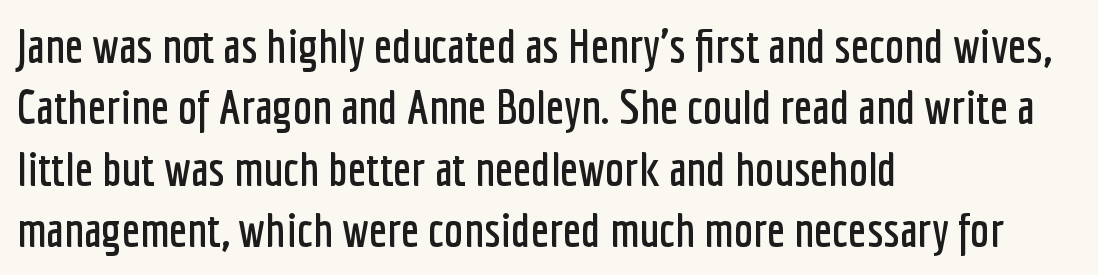
The image shows 48 px condensed sans-serif type, upright; set left-aligned, normal line spacing (1.28x), normal letter spacing, not underlined; low stroke contrast and a medium x-height.
